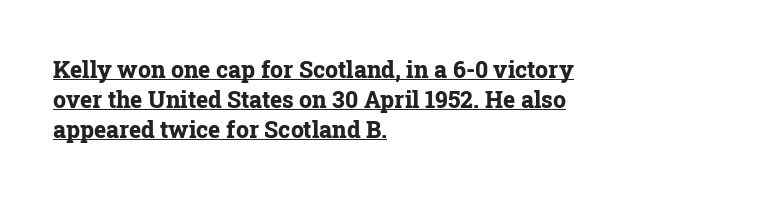
The image shows 23 px bold type, upright; set left-aligned, normal line spacing (1.3x), normal letter spacing, underlined.
